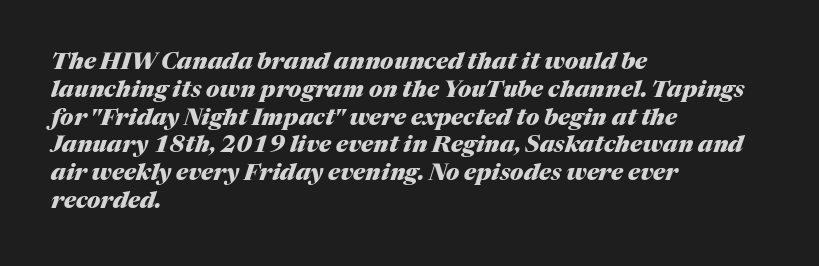
Style check: oblique. The lines in this sample share a left origin and differ only in where they stop. Summary of weight: heavy, a full bold. These lines keep a tight, regular rhythm from letter to letter. No word sits above an underline.
